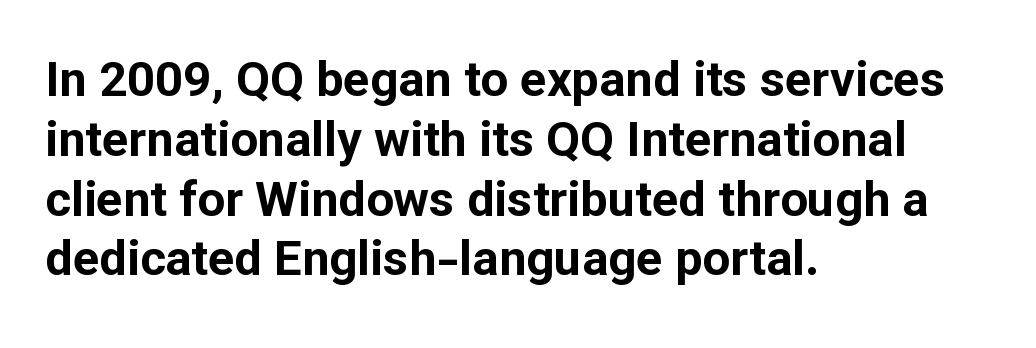
Q: Is the text bold? A: Yes.
Q: Is the text italic (slanted)? A: No, it is upright.
Q: Is the typeface a serif or a sans-serif typeface? A: Sans-serif.
Q: Is the text underlined? A: No.
Q: How is the paragraph aligned? A: Left-aligned.
Q: Is the spacing between letters normal or unusually wide? A: Normal.
Q: Width (condensed, normal, or wide)? A: Normal.
Q: Stroke contrast? A: Low.
Q: x-height? A: Medium.
Q: Monospaced? A: No.
